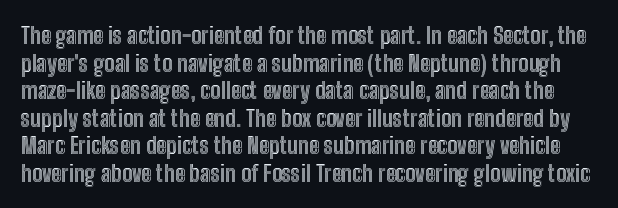
Q: Is the text italic (slanted)? A: No, it is upright.
Q: Is the text underlined? A: No.
Q: Is the spacing between letters normal or unusually wide? A: Normal.
